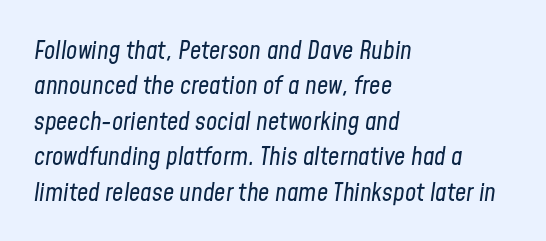
Q: Is the text bold? A: No.
Q: Is the text italic (slanted)? A: Yes, it leans right by about 8 degrees.
Q: Is the text underlined? A: No.
Q: How is the paragraph aligned? A: Left-aligned.
Q: Is the spacing between letters normal or unusually wide? A: Normal.
Q: Is the spacing between lines tight, normal or loose? A: Normal.
